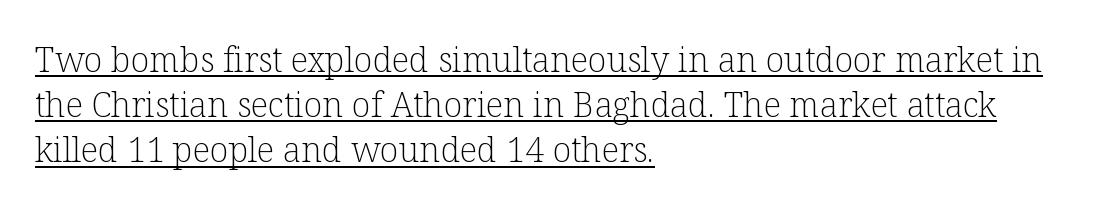
Q: Is the text bold? A: No.
Q: Is the text italic (slanted)? A: No, it is upright.
Q: Is the typeface a serif or a sans-serif typeface? A: Serif.
Q: Is the text underlined? A: Yes.
Q: How is the paragraph aligned? A: Left-aligned.
Q: Is the spacing between letters normal or unusually wide? A: Normal.
Q: Is the spacing between lines tight, normal or loose? A: Normal.
Q: Width (condensed, normal, or wide)? A: Normal.
Q: Stroke contrast? A: Low.
Q: x-height? A: Medium.
Q: Monospaced? A: No.
